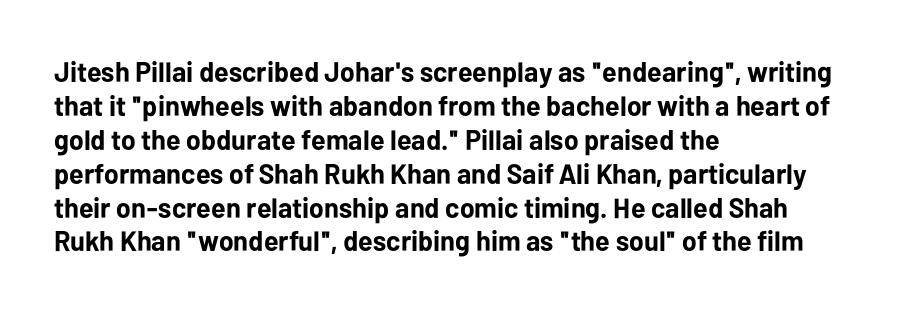
Proportional: the letters do not fall into vertical columns. The type sits square on the baseline with zero lean. Reading down the block, your eye returns to a fixed left position each line. Just letters on the line, the space beneath them empty. Nobody touched the tracking dial on this one.
